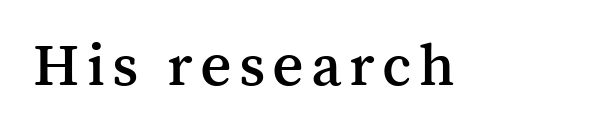
Classification — serif. Notice how the stems are strictly vertical — no italics here. Rule under the text: the space is simply empty. Think of a printed novel: that variable character pitch is what you see here.
